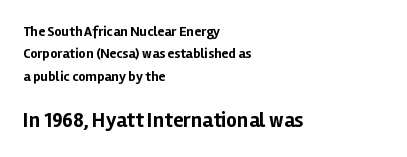
{"italic": "no", "bold": "yes", "underline": "no", "align": "left", "line_spacing": "normal", "line_spacing_ratio": 1.59, "letter_spacing": "normal", "letter_spacing_em": 0.0, "larger_block": "second", "size_ratio": 1.5, "glyph_px": 21}
